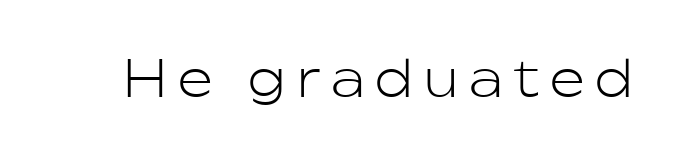
{"serif": "no", "italic": "no", "bold": "no", "weight": "light", "width": "normal", "stroke_contrast": "low", "x_height": "medium", "monospaced": "no", "underline": "no", "letter_spacing": "wide", "letter_spacing_em": 0.22, "glyph_px": 50}
